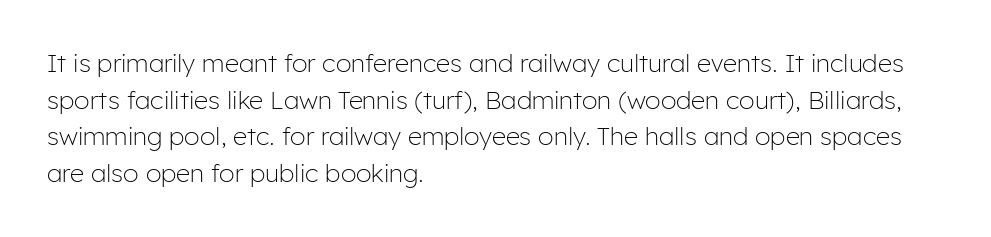
Weight: in the light-to-regular range. In CSS terms this would be text-align: left. The letters stand straight up with perfectly vertical stems. Each new line begins a customary step beneath the previous one. Characters follow at the spacing the type designer built in.
